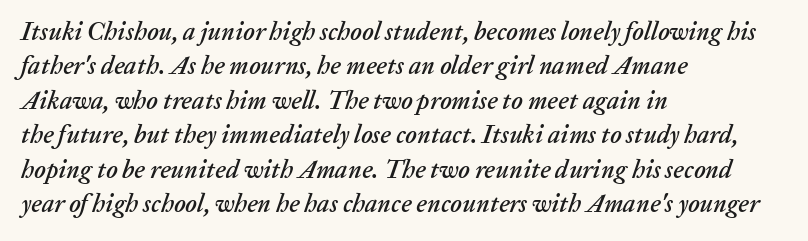
The image shows 25 px text type, italic (leaning right); set left-aligned, normal line spacing (1.38x), normal letter spacing, not underlined.
